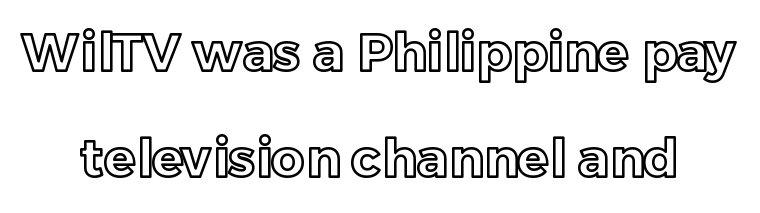
Q: Is the text italic (slanted)? A: No, it is upright.
Q: Is the text underlined? A: No.
Q: How is the paragraph aligned? A: Centered.
Q: Is the spacing between letters normal or unusually wide? A: Normal.
Q: Is the spacing between lines tight, normal or loose? A: Loose.
Q: Width (condensed, normal, or wide)? A: Normal.
Q: x-height? A: Medium.
Q: Monospaced? A: No.
